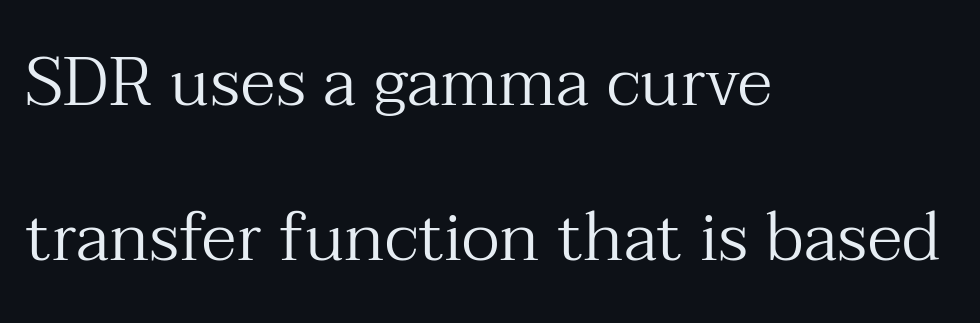
Q: Is the text bold? A: No.
Q: Is the text italic (slanted)? A: No, it is upright.
Q: Is the typeface a serif or a sans-serif typeface? A: Serif.
Q: Is the text underlined? A: No.
Q: How is the paragraph aligned? A: Left-aligned.
Q: Is the spacing between letters normal or unusually wide? A: Normal.
Q: Is the spacing between lines tight, normal or loose? A: Loose.
Q: Width (condensed, normal, or wide)? A: Normal.
Q: Stroke contrast? A: Medium.
Q: x-height? A: Medium.
Q: Monospaced? A: No.
